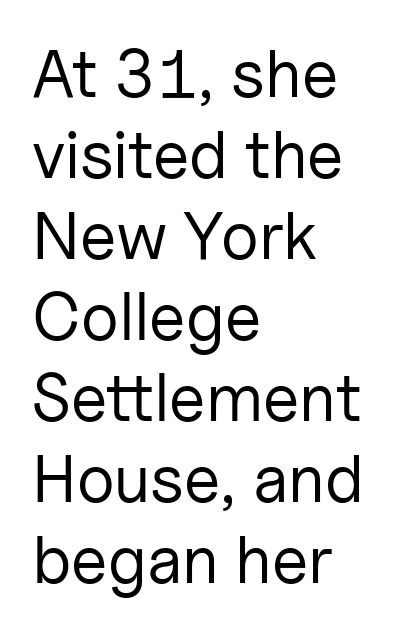
The image shows 67 px regular-weight sans-serif type, upright; set left-aligned, line spacing 1.21x, normal letter spacing, not underlined; low stroke contrast and a medium x-height.
